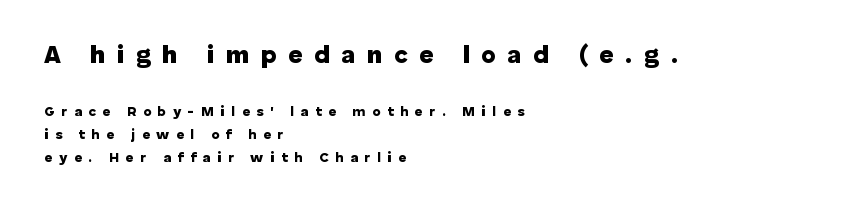
Q: Is the text bold? A: Yes.
Q: Is the text italic (slanted)? A: No, it is upright.
Q: Is the text underlined? A: No.
Q: How is the paragraph aligned? A: Left-aligned.
Q: Is the spacing between letters normal or unusually wide? A: Unusually wide.
Q: Is the spacing between lines tight, normal or loose? A: Normal.
Q: Which block of text is set in a larger size, the first (top) or the second (bottom)? A: The first (top) one.
